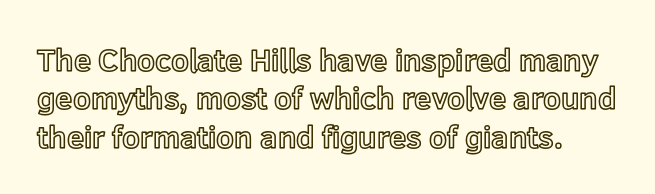
The strip under each line holds only bare page. Compared with typical body copy, the letter spacing here is the same. This sample has the flowing, uneven cadence of proportional lettering. Nope, not italic — everything's standing straight.
